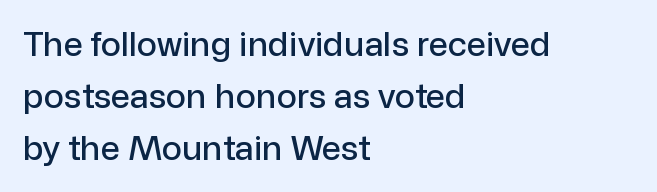
The rendering uses a moderate line-height, typical for paragraphs. A bare baseline throughout the passage. Classification — sans serif. Words appear dense and cohesive because spacing is normal. Reading down the block, your eye returns to a fixed left position each line.
